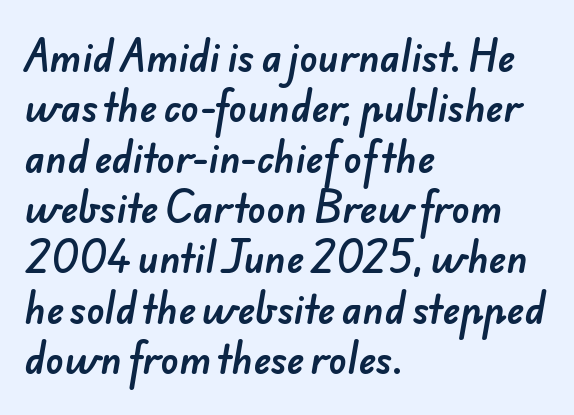
Q: Is the typeface a serif or a sans-serif typeface? A: Sans-serif.
Q: Is the text underlined? A: No.
Q: How is the paragraph aligned? A: Left-aligned.
Q: Is the spacing between letters normal or unusually wide? A: Normal.
Q: Is the spacing between lines tight, normal or loose? A: Normal.
Q: Width (condensed, normal, or wide)? A: Normal.
Q: Stroke contrast? A: Low.
Q: x-height? A: Small.
Q: Monospaced? A: No.
